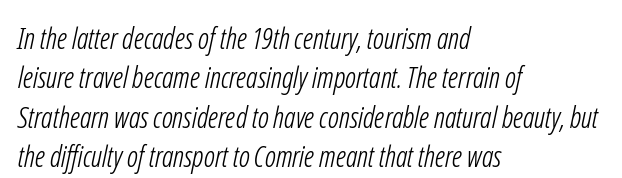
{"serif": "no", "bold": "no", "weight": "light", "width": "condensed", "stroke_contrast": "low", "x_height": "medium", "monospaced": "no", "underline": "no", "align": "left", "line_spacing": "normal", "line_spacing_ratio": 1.36, "letter_spacing": "normal", "letter_spacing_em": 0.0, "glyph_px": 29}
